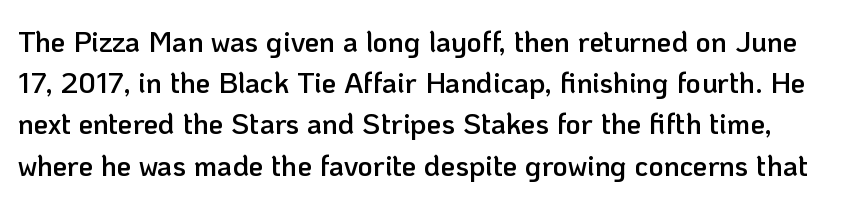
{"serif": "no", "italic": "no", "bold": "semi", "weight": "semibold", "width": "normal", "stroke_contrast": "low", "x_height": "medium", "monospaced": "no", "underline": "no", "line_spacing": "normal", "line_spacing_ratio": 1.42, "letter_spacing": "normal", "letter_spacing_em": 0.0, "glyph_px": 29}
